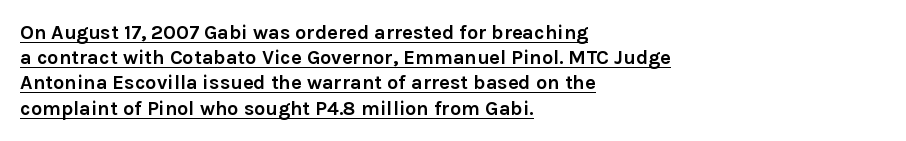
Q: Is the text bold? A: Yes.
Q: Is the text italic (slanted)? A: No, it is upright.
Q: Is the text underlined? A: Yes.
Q: How is the paragraph aligned? A: Left-aligned.
Q: Is the spacing between letters normal or unusually wide? A: Normal.
Q: Is the spacing between lines tight, normal or loose? A: Normal.
